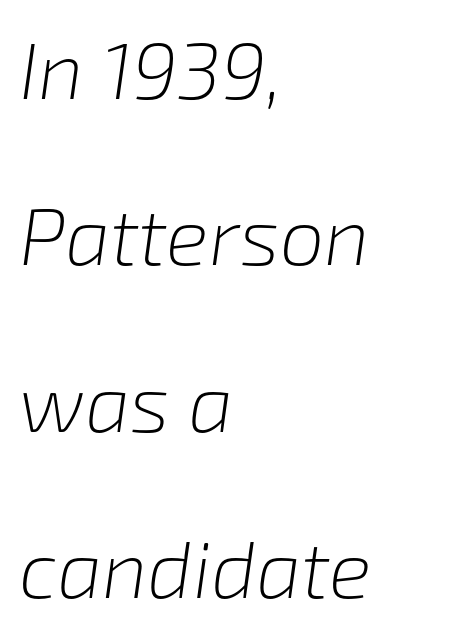
Q: Is the text bold? A: No.
Q: Is the text italic (slanted)? A: Yes, it leans right by about 8 degrees.
Q: Is the text underlined? A: No.
Q: How is the paragraph aligned? A: Left-aligned.
Q: Is the spacing between letters normal or unusually wide? A: Normal.
Q: Is the spacing between lines tight, normal or loose? A: Loose.
Q: Width (condensed, normal, or wide)? A: Normal.
Q: Stroke contrast? A: Low.
Q: x-height? A: Medium.
Q: Monospaced? A: No.
